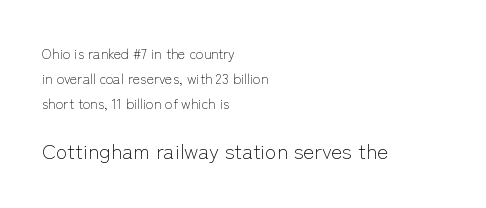
{"italic": "no", "bold": "no", "underline": "no", "align": "left", "line_spacing_ratio": 1.79, "letter_spacing": "normal", "letter_spacing_em": 0.0, "larger_block": "second", "size_ratio": 1.5, "glyph_px": 21}
